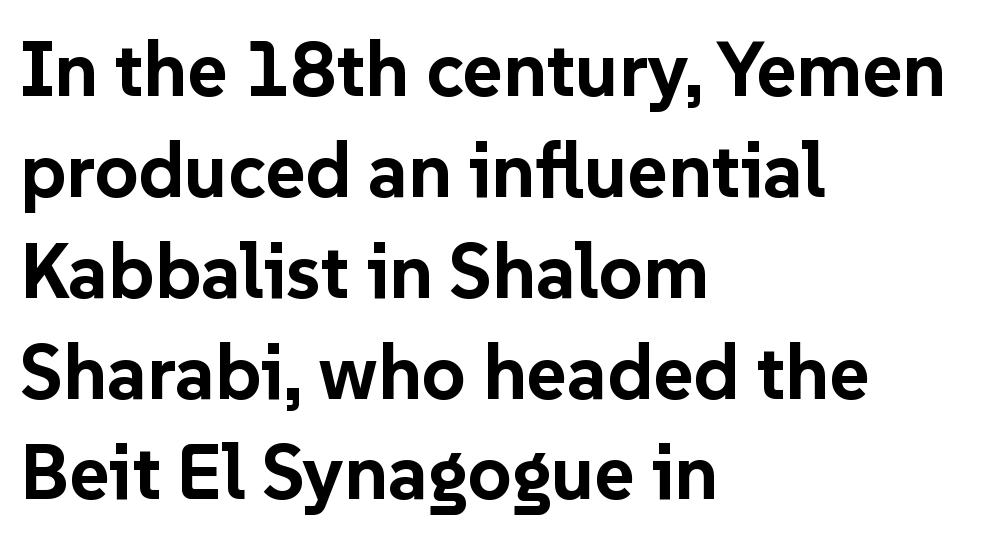
Q: Is the text bold? A: Yes.
Q: Is the text italic (slanted)? A: No, it is upright.
Q: Is the typeface a serif or a sans-serif typeface? A: Sans-serif.
Q: Is the text underlined? A: No.
Q: How is the paragraph aligned? A: Left-aligned.
Q: Is the spacing between letters normal or unusually wide? A: Normal.
Q: Is the spacing between lines tight, normal or loose? A: Normal.
Q: Width (condensed, normal, or wide)? A: Normal.
Q: Stroke contrast? A: Low.
Q: x-height? A: Medium.
Q: Monospaced? A: No.
